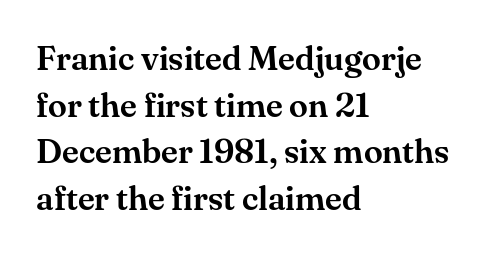
The image shows 34 px serif type, upright; set left-aligned, normal line spacing (1.37x), normal letter spacing, not underlined; medium stroke contrast and a small x-height.
